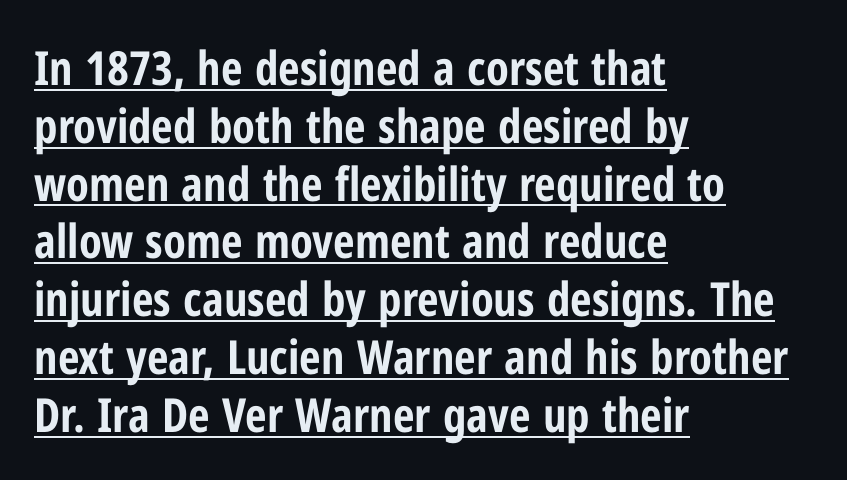
{"serif": "no", "italic": "no", "bold": "yes", "weight": "bold", "width": "condensed", "stroke_contrast": "low", "x_height": "medium", "monospaced": "no", "underline": "yes", "align": "left", "line_spacing_ratio": 1.23, "letter_spacing": "normal", "letter_spacing_em": 0.0, "glyph_px": 47}
